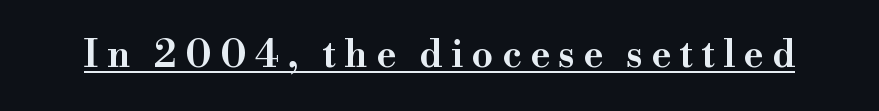
Q: Is the text italic (slanted)? A: No, it is upright.
Q: Is the typeface a serif or a sans-serif typeface? A: Serif.
Q: Is the text underlined? A: Yes.
Q: Is the spacing between letters normal or unusually wide? A: Unusually wide.
Q: Width (condensed, normal, or wide)? A: Wide.
Q: Stroke contrast? A: High.
Q: x-height? A: Small.
Q: Monospaced? A: No.
